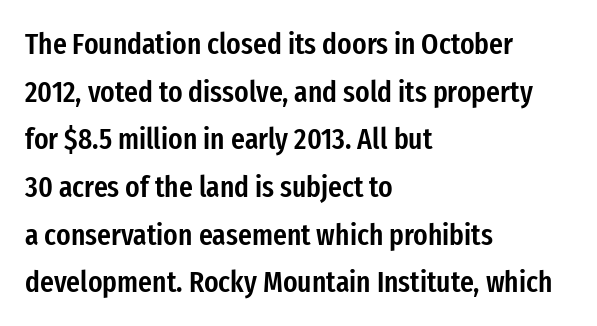
{"serif": "no", "italic": "no", "bold": "semi", "weight": "semibold", "width": "condensed", "stroke_contrast": "low", "x_height": "medium", "monospaced": "no", "underline": "no", "align": "left", "line_spacing": "normal", "line_spacing_ratio": 1.59, "letter_spacing": "normal", "letter_spacing_em": 0.0, "glyph_px": 30}
